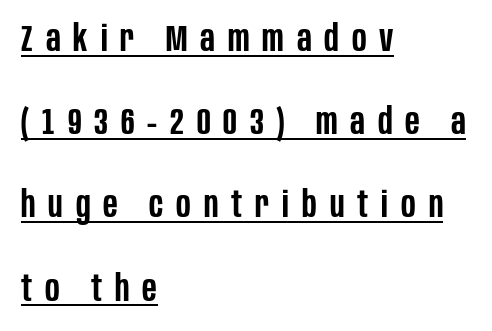
The image shows 37 px semibold, condensed sans-serif type, upright; set left-aligned, loose line spacing (2.25x), unusually wide letter spacing (+0.35 em), underlined; low stroke contrast and a large x-height.
